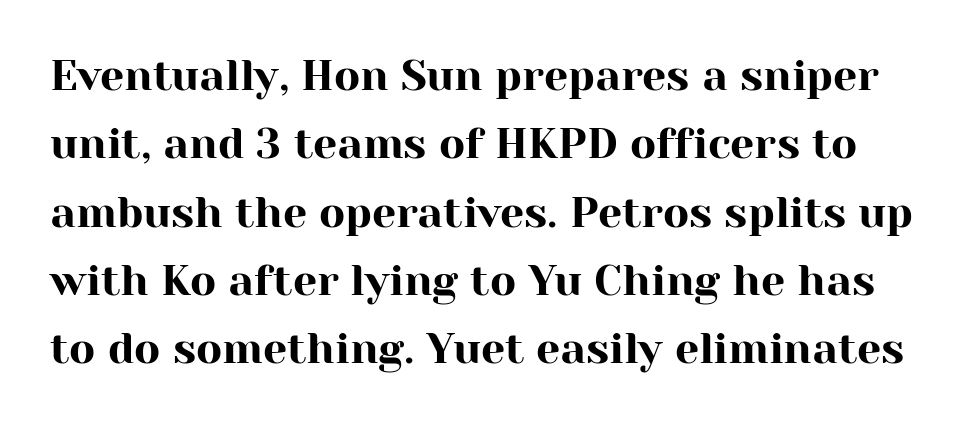
{"serif": "yes", "italic": "no", "width": "normal", "stroke_contrast": "high", "x_height": "medium", "monospaced": "no", "underline": "no", "line_spacing": "normal", "line_spacing_ratio": 1.59, "letter_spacing": "normal", "letter_spacing_em": 0.0, "glyph_px": 43}
